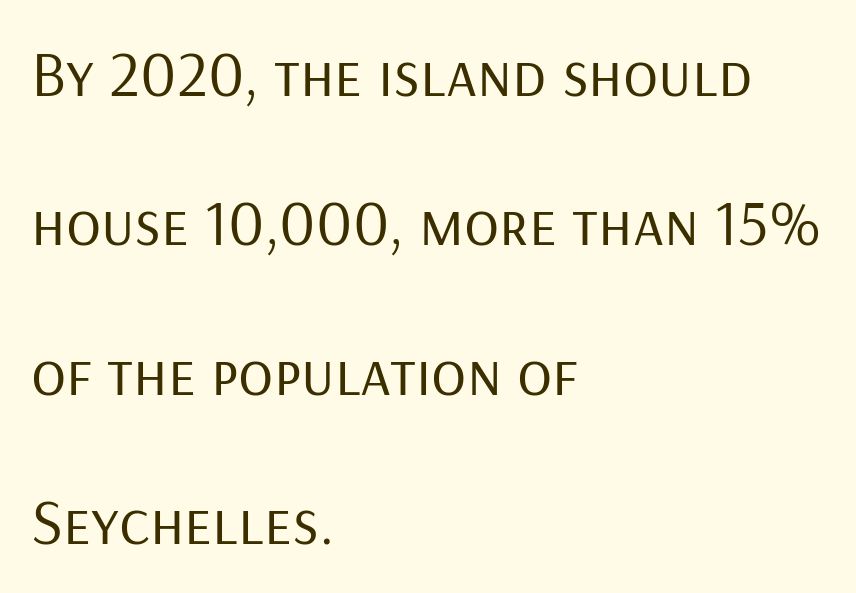
{"serif": "no", "italic": "no", "bold": "no", "weight": "regular", "width": "normal", "stroke_contrast": "low", "x_height": "medium", "monospaced": "no", "underline": "no", "align": "left", "line_spacing": "loose", "line_spacing_ratio": 2.3, "letter_spacing": "normal", "letter_spacing_em": 0.0, "glyph_px": 65}
